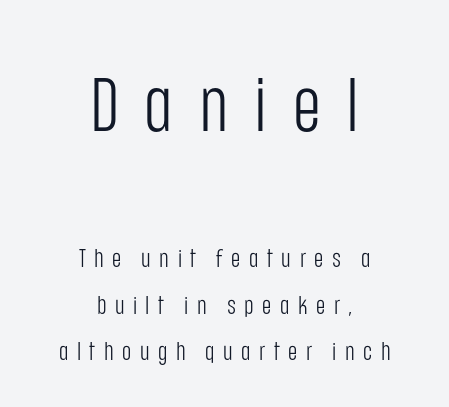
The face used here appears at its bigger size in the upper chunk. The face looks like a standard text weight, possibly lighter. Looks like regular typesetting: each glyph gets only the width it needs. The area under the type is left untouched. Italic? Not at all — the glyphs are vertical. Tracking value appears strongly positive — letters spread wide.
